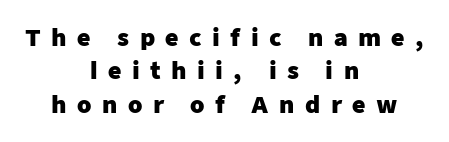
The image shows 23 px bold type, upright; set centered, normal line spacing (1.45x), unusually wide letter spacing (+0.45 em), not underlined.
